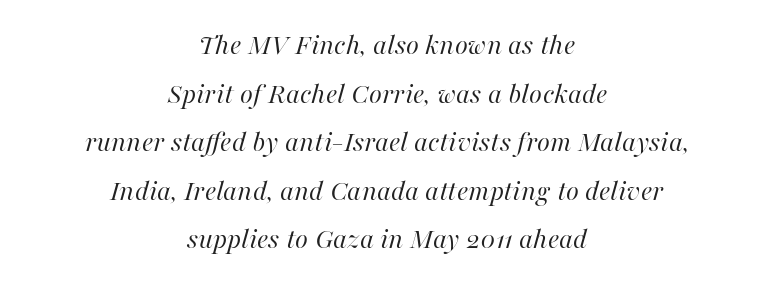
The image shows 30 px regular-weight type, italic (leaning right); set centered, normal line spacing (1.62x), normal letter spacing, not underlined; high stroke contrast and a medium x-height.
